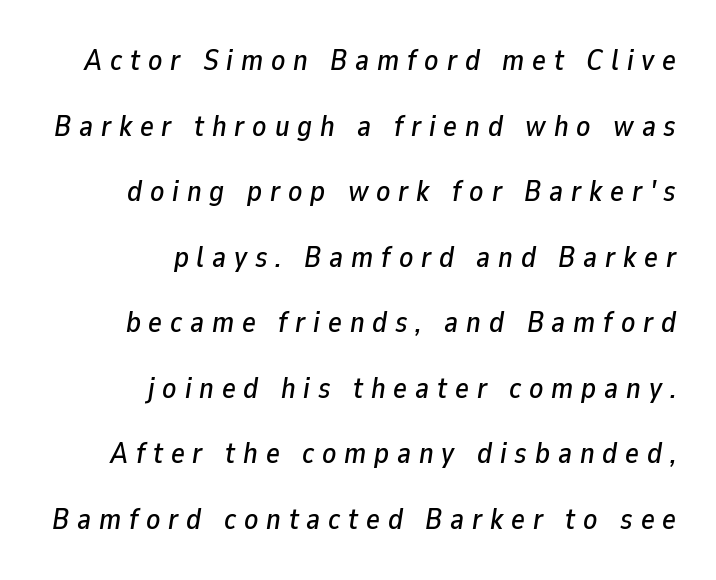
Q: Is the text italic (slanted)? A: Yes, it leans right by about 9 degrees.
Q: Is the text underlined? A: No.
Q: How is the paragraph aligned? A: Right-aligned.
Q: Is the spacing between letters normal or unusually wide? A: Unusually wide.
Q: Is the spacing between lines tight, normal or loose? A: Loose.
Q: Width (condensed, normal, or wide)? A: Normal.
Q: Stroke contrast? A: Low.
Q: x-height? A: Medium.
Q: Monospaced? A: No.
